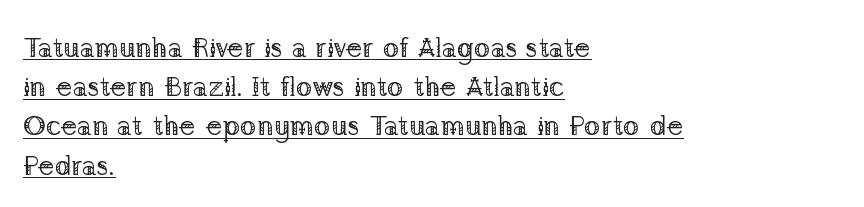
Q: Is the text bold? A: No.
Q: Is the text italic (slanted)? A: No, it is upright.
Q: Is the typeface a serif or a sans-serif typeface? A: Serif.
Q: Is the text underlined? A: Yes.
Q: How is the paragraph aligned? A: Left-aligned.
Q: Is the spacing between letters normal or unusually wide? A: Normal.
Q: Is the spacing between lines tight, normal or loose? A: Normal.
Q: Width (condensed, normal, or wide)? A: Normal.
Q: Stroke contrast? A: Low.
Q: x-height? A: Medium.
Q: Monospaced? A: No.
